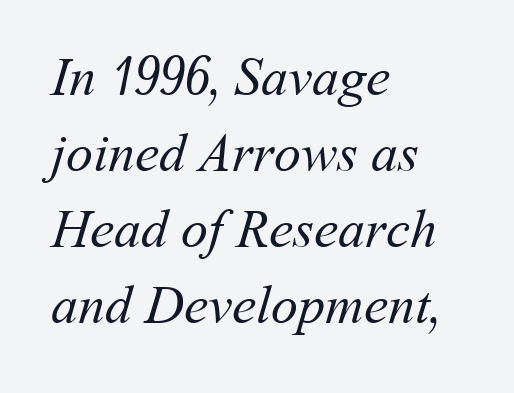
These glyphs show unthickened strokes, regular width or finer. Rule under the text: the space is simply empty. Do the characters align in a grid? No, the font is proportional. This block has exactly the height ordinary leading produces.
